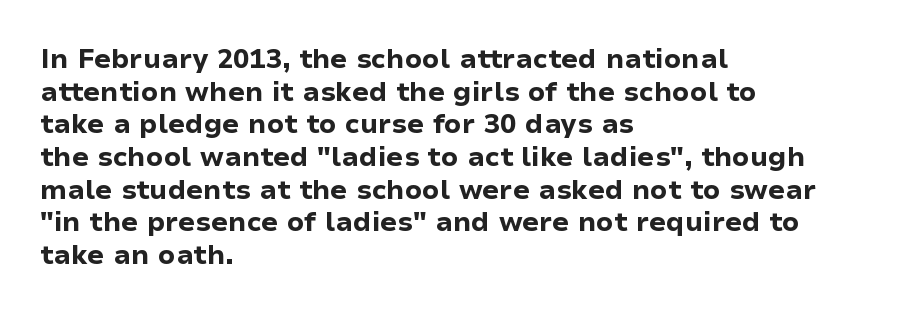
{"italic": "no", "bold": "yes", "underline": "no", "align": "left", "line_spacing_ratio": 1.21, "letter_spacing": "normal", "letter_spacing_em": 0.0, "glyph_px": 27}
